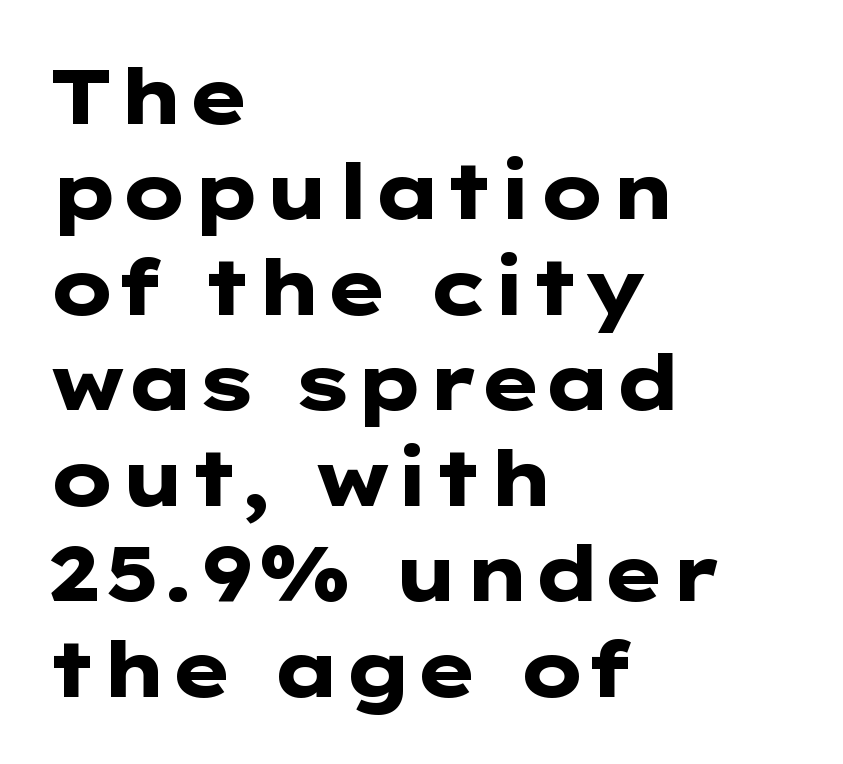
{"serif": "no", "italic": "no", "bold": "yes", "weight": "heavy", "width": "wide", "stroke_contrast": "low", "x_height": "medium", "underline": "no", "align": "left", "line_spacing_ratio": 1.24, "letter_spacing": "normal", "letter_spacing_em": 0.0, "glyph_px": 77}
